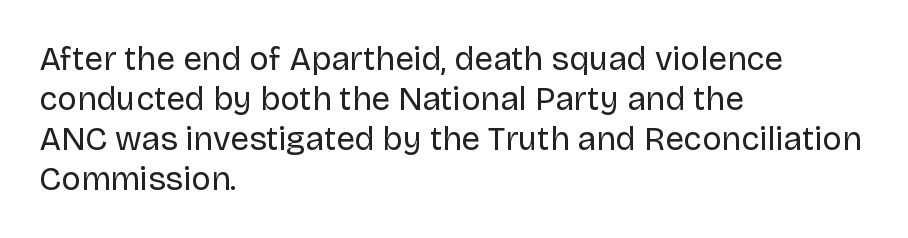
Each line starts at the same left margin while the right side varies. Ink coverage per letter is moderate at most. A sans-serif font was chosen for this passage. This sample uses an upright cut, with every glyph sitting square on the baseline. The specimen omits any rule beneath the text block's lines.
